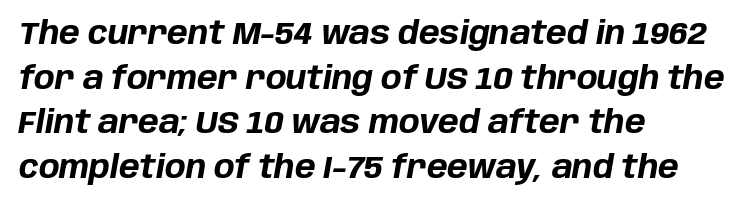
The leading is moderate, giving the passage an even texture. Words appear dense and cohesive because spacing is normal. Notice how the stems are inclined rather than vertical — that's the hallmark of italics. Honestly, there is no underline to notice here at all. Every letter is thick-stroked: bold, no question. Casual observation: everything's shoved over to the left.
